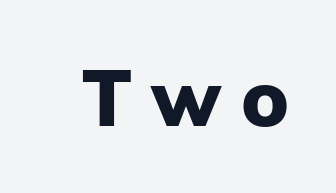
{"serif": "no", "italic": "no", "bold": "yes", "weight": "heavy", "width": "normal", "stroke_contrast": "low", "x_height": "medium", "monospaced": "no", "underline": "no", "letter_spacing": "wide", "letter_spacing_em": 0.25, "glyph_px": 78}
